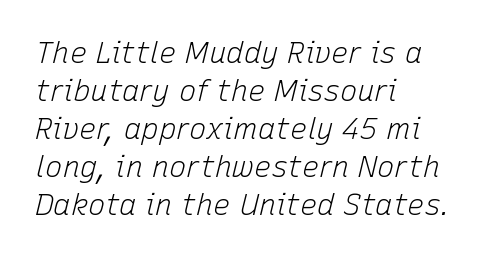
{"italic": "yes", "lean": "right", "slant_degrees": 15, "bold": "no", "weight": "light", "width": "normal", "stroke_contrast": "low", "x_height": "medium", "monospaced": "no", "underline": "no", "align": "left", "line_spacing": "normal", "line_spacing_ratio": 1.31, "letter_spacing": "normal", "letter_spacing_em": 0.0, "glyph_px": 29}
